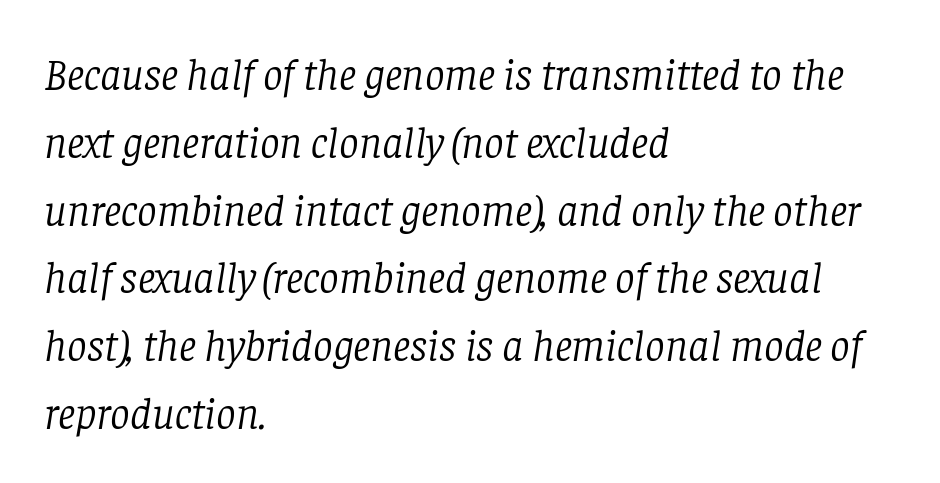
{"serif": "yes", "italic": "yes", "lean": "right", "slant_degrees": 8, "bold": "no", "weight": "light", "width": "normal", "stroke_contrast": "low", "x_height": "large", "monospaced": "no", "underline": "no", "align": "left", "line_spacing": "normal", "line_spacing_ratio": 1.54, "letter_spacing": "normal", "letter_spacing_em": 0.0, "glyph_px": 44}
